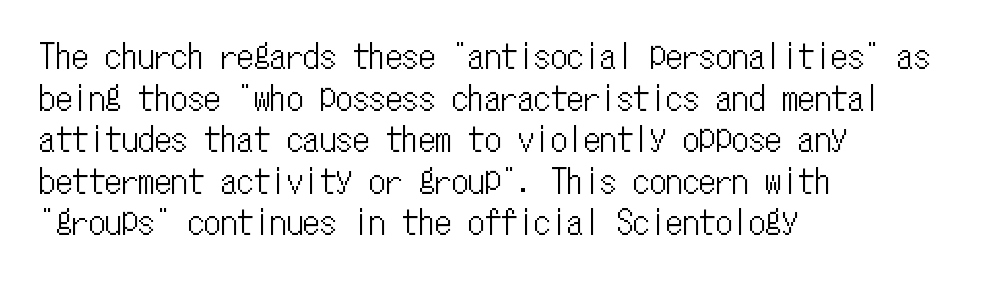
The letters march in equal steps, a hallmark of fixed-pitch type. The type sits square on the baseline with zero lean. Quick note: interline space is typical. The baseline area is clear. The typesetter chose a ragged-right arrangement here.
